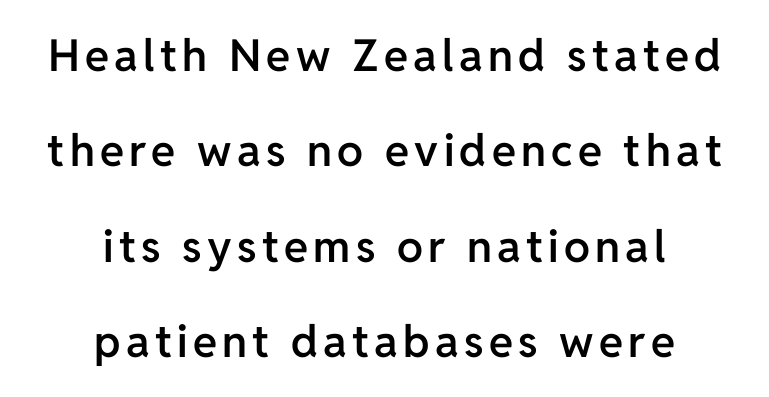
The lines in this sample share a center point and differ in where they start and stop. The strip under each line holds only bare page. The glyphs have the mass of a demibold cut, below bold. The passage shown stacks its lines with a broad gap. The passage shown is typed in a proportional face where columns would drift. These lines were composed using upright roman letters.
